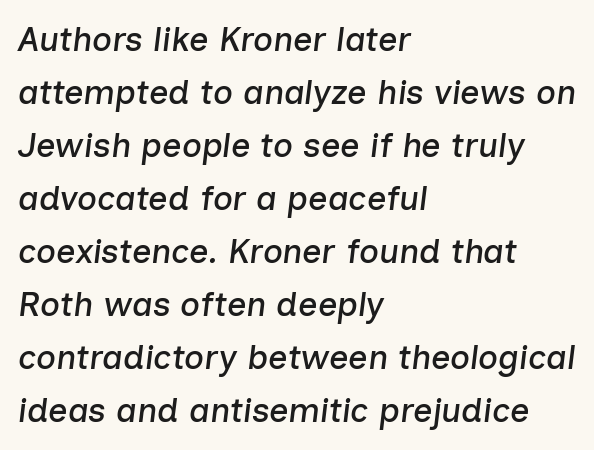
The image shows 34 px text type, italic (leaning right); set left-aligned, normal line spacing (1.56x), normal letter spacing, not underlined; low stroke contrast and a medium x-height.
